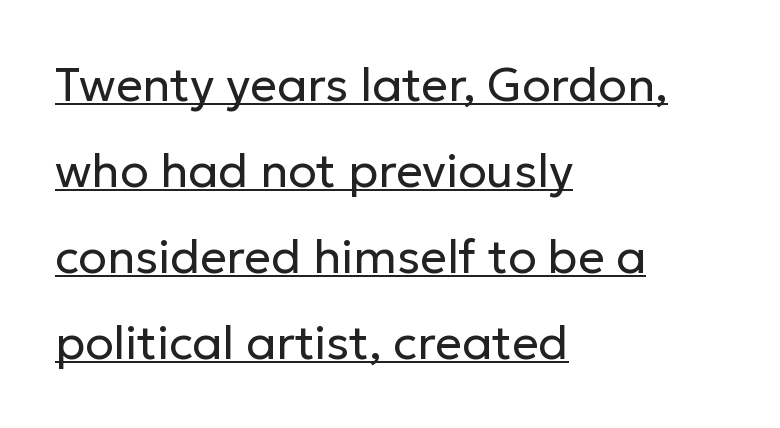
{"serif": "no", "italic": "no", "bold": "no", "weight": "regular", "width": "normal", "stroke_contrast": "low", "x_height": "medium", "monospaced": "no", "underline": "yes", "align": "left", "line_spacing_ratio": 1.83, "letter_spacing": "normal", "letter_spacing_em": 0.0, "glyph_px": 47}
